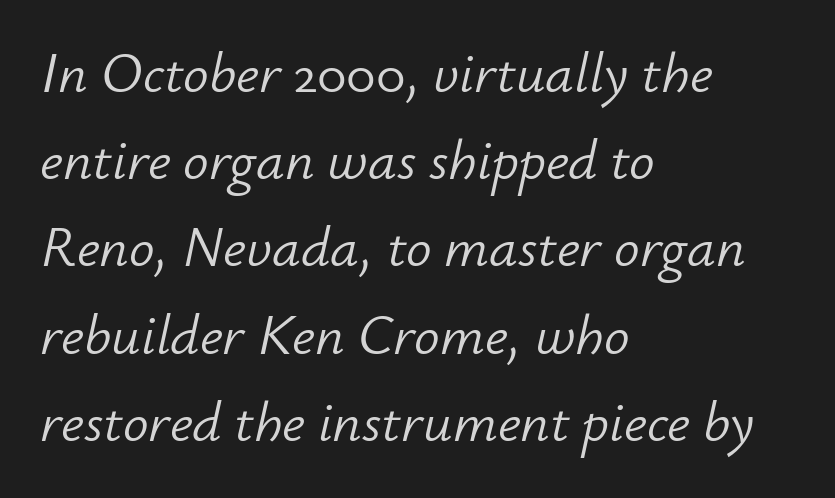
{"italic": "yes", "lean": "right", "slant_degrees": 12, "bold": "no", "weight": "light", "width": "normal", "stroke_contrast": "low", "x_height": "small", "monospaced": "no", "underline": "no", "align": "left", "line_spacing": "normal", "line_spacing_ratio": 1.53, "letter_spacing": "normal", "letter_spacing_em": 0.0, "glyph_px": 57}
